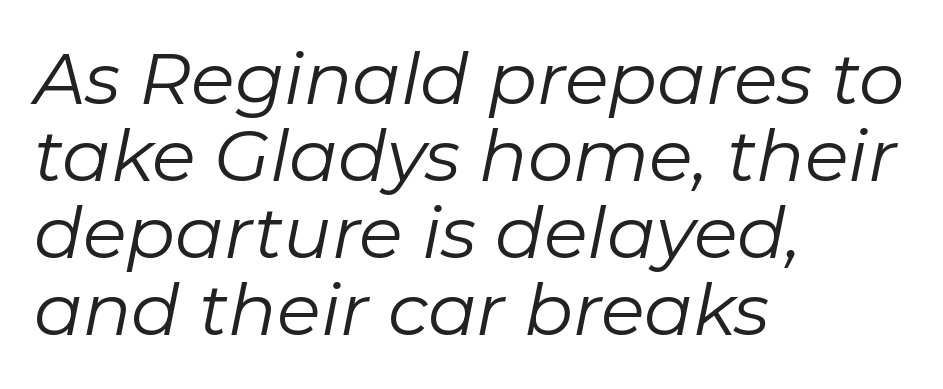
The image shows 72 px regular-weight type, italic (leaning right); set left-aligned, tight line spacing (1.07x), normal letter spacing, not underlined; low stroke contrast and a medium x-height.
